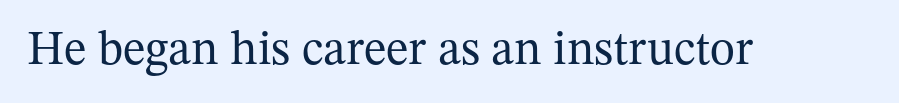
Q: Is the text bold? A: No.
Q: Is the text italic (slanted)? A: No, it is upright.
Q: Is the typeface a serif or a sans-serif typeface? A: Serif.
Q: Is the text underlined? A: No.
Q: Is the spacing between letters normal or unusually wide? A: Normal.
Q: Width (condensed, normal, or wide)? A: Normal.
Q: Stroke contrast? A: Medium.
Q: x-height? A: Medium.
Q: Monospaced? A: No.
